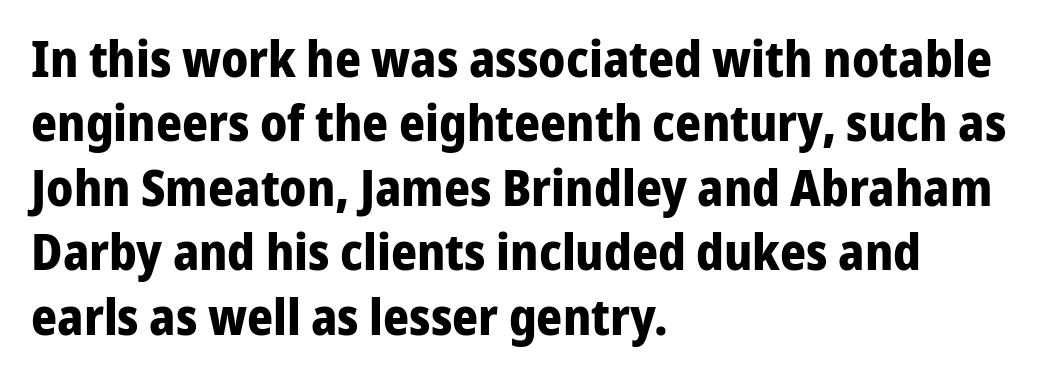
Left-aligned paragraph, ragged on the right. Is this a fixed-width face? No — the glyphs have proportional, varying widths. Nothing sits at the stroke ends, so this counts as sans-serif. Compared with typical body copy, the letter spacing here is the same. This is roman type, the default non-slanted kind.
